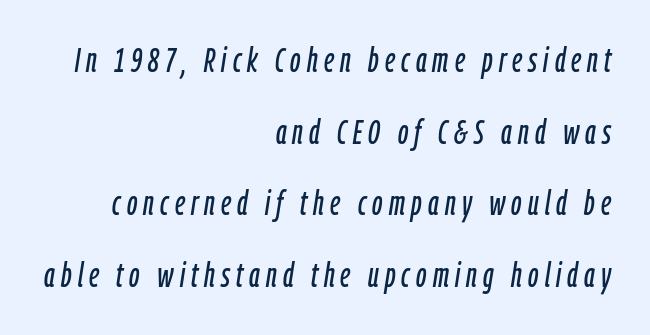
Has an underline been added? It has not. Baseline-to-baseline distance is far greater than the letter height. Each letter keeps its own natural width here, so spacing adapts to shape. These lines were composed using italics.
